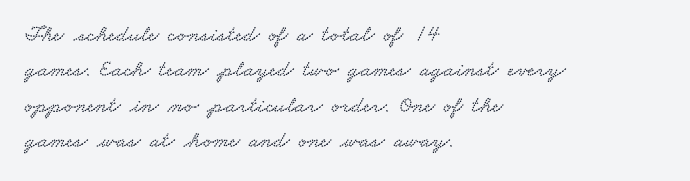
The image shows 23 px text type; set left-aligned, normal line spacing (1.54x), normal letter spacing, not underlined.
